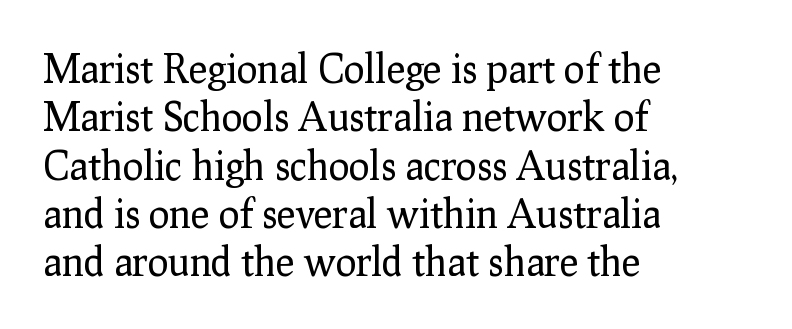
Little horizontal feet cap the strokes, marking this as serif type. Default kerning and tracking; the words read as compact shapes. The lettering holds an erect, upright posture throughout. Compared with a centered layout, this one pins lines to the left instead. The cut favours lightness, reaching ordinary text weight at its darkest. Here the designer chose a conventional face with non-uniform glyph widths.
